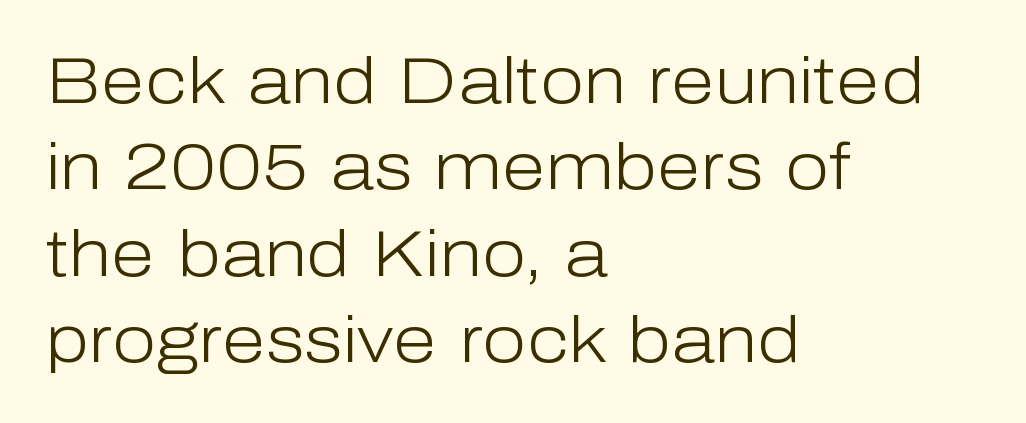
A normal amount of white space separates one row of letters from the next. Each letter keeps its own natural width here, so spacing adapts to shape. In terms of posture, this sample is upright. Note: no serifs on the glyphs. Compared with a centered layout, this one pins lines to the left instead.
